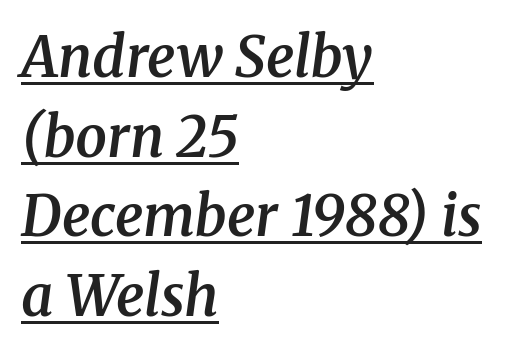
The image shows 56 px semibold serif type, italic (leaning right); set left-aligned, normal line spacing (1.42x), normal letter spacing, underlined; medium stroke contrast and a medium x-height.
